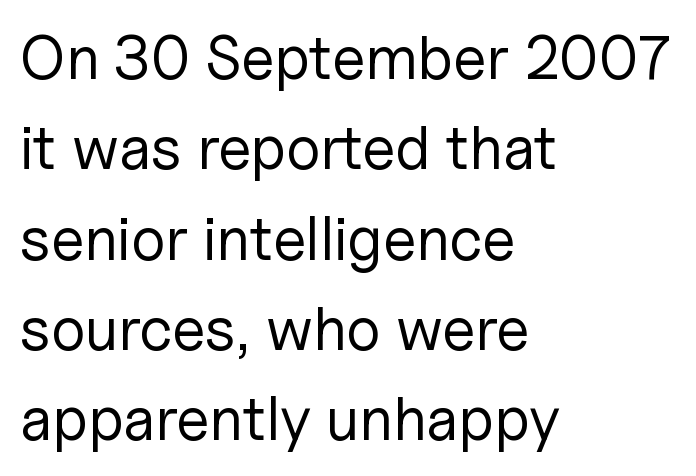
The image shows 61 px regular-weight sans-serif type, upright; set left-aligned, normal line spacing (1.48x), normal letter spacing, not underlined; low stroke contrast and a medium x-height.
